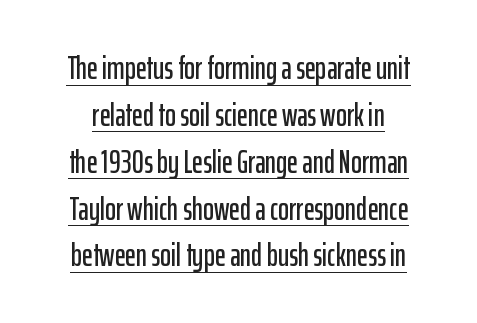
{"serif": "no", "italic": "no", "width": "condensed", "stroke_contrast": "low", "x_height": "medium", "monospaced": "no", "underline": "yes", "align": "center", "line_spacing": "normal", "line_spacing_ratio": 1.42, "letter_spacing": "normal", "letter_spacing_em": 0.0, "glyph_px": 33}
